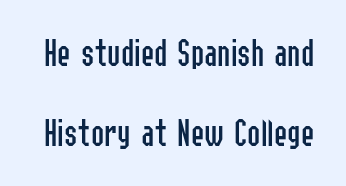
A clean baseline with only descenders dipping below it. The type is set solid horizontally, with unmodified tracking. Line spacing here is loose. Does the lettering tilt? It doesn't — this is upright.
